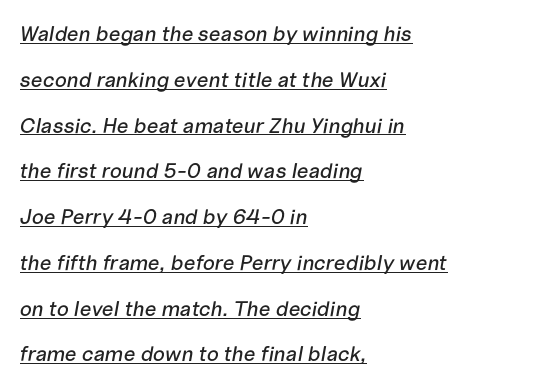
You can tell it's italic because the verticals aren't actually vertical. This rendering features underlined lettering. The typesetter chose a ragged-right arrangement here. Interline gaps are noticeably wide in this sample.
